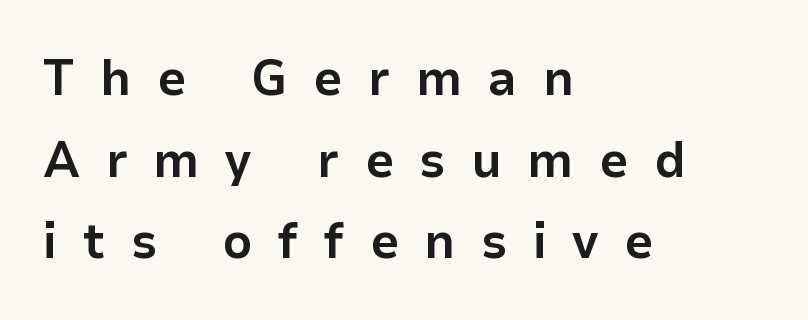
{"serif": "no", "italic": "no", "bold": "yes", "weight": "bold", "width": "normal", "stroke_contrast": "low", "x_height": "medium", "monospaced": "no", "underline": "no", "align": "left", "line_spacing": "normal", "line_spacing_ratio": 1.6, "letter_spacing": "wide", "letter_spacing_em": 0.5, "glyph_px": 51}
